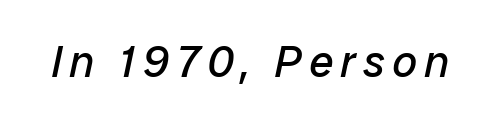
The area under the type is left untouched. Proportional: the letters do not fall into vertical columns. Ink coverage per letter is moderate at most. The face used here has a pronounced slope to its letters.
